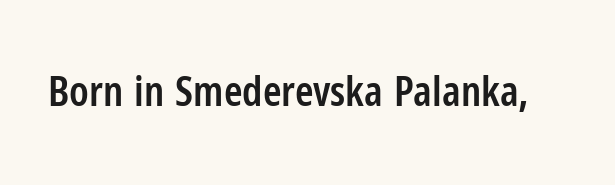
{"serif": "no", "italic": "no", "bold": "semi", "weight": "semibold", "width": "condensed", "stroke_contrast": "low", "x_height": "medium", "monospaced": "no", "underline": "no", "letter_spacing": "normal", "letter_spacing_em": 0.0, "glyph_px": 42}
